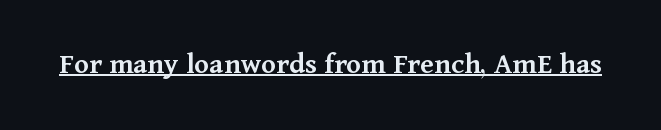
Q: Is the text bold? A: Semi-bold.
Q: Is the text italic (slanted)? A: No, it is upright.
Q: Is the typeface a serif or a sans-serif typeface? A: Serif.
Q: Is the text underlined? A: Yes.
Q: Is the spacing between letters normal or unusually wide? A: Normal.
Q: Width (condensed, normal, or wide)? A: Normal.
Q: Stroke contrast? A: Medium.
Q: x-height? A: Medium.
Q: Monospaced? A: No.
